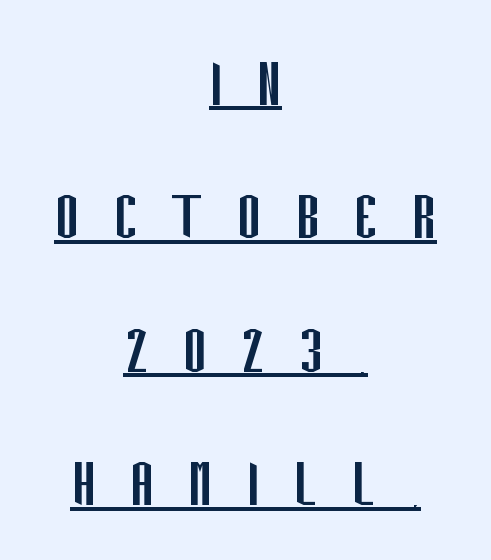
{"serif": "no", "italic": "no", "bold": "no", "weight": "regular", "width": "condensed", "stroke_contrast": "low", "x_height": "large", "monospaced": "no", "underline": "yes", "align": "center", "line_spacing_ratio": 1.78, "letter_spacing": "wide", "letter_spacing_em": 0.44, "glyph_px": 75}
